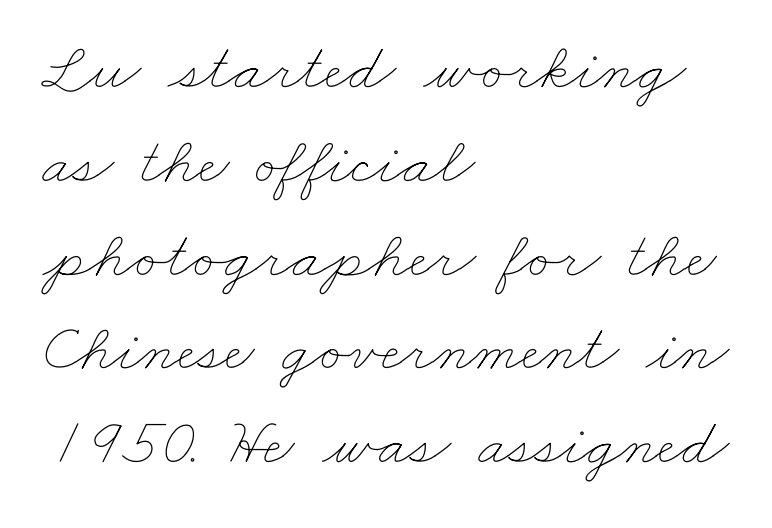
Q: Is the text bold? A: No.
Q: Is the text underlined? A: No.
Q: How is the paragraph aligned? A: Left-aligned.
Q: Is the spacing between letters normal or unusually wide? A: Normal.
Q: Is the spacing between lines tight, normal or loose? A: Normal.
Q: Width (condensed, normal, or wide)? A: Wide.
Q: Stroke contrast? A: Low.
Q: x-height? A: Small.
Q: Monospaced? A: No.
